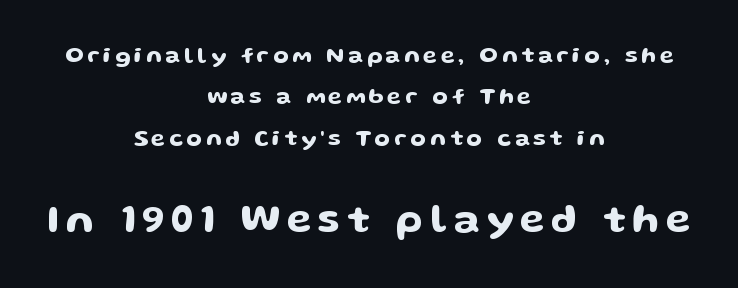
Q: Is the text italic (slanted)? A: No, it is upright.
Q: Is the typeface a serif or a sans-serif typeface? A: Sans-serif.
Q: Is the text underlined? A: No.
Q: How is the paragraph aligned? A: Centered.
Q: Which block of text is set in a larger size, the first (top) or the second (bottom)? A: The second (bottom) one.
Q: Width (condensed, normal, or wide)? A: Wide.
Q: Stroke contrast? A: Low.
Q: x-height? A: Medium.
Q: Monospaced? A: No.
